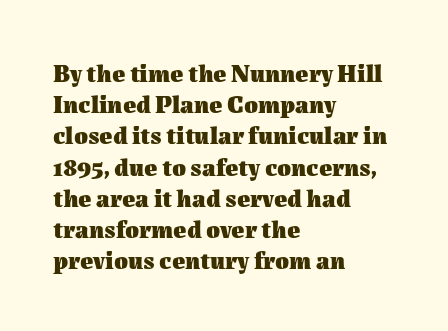
The image shows 25 px bold type, upright; set left-aligned, normal line spacing (1.25x), normal letter spacing, not underlined.
